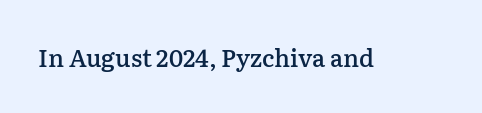
The image shows 24 px text type, upright; set normal letter spacing, not underlined.
